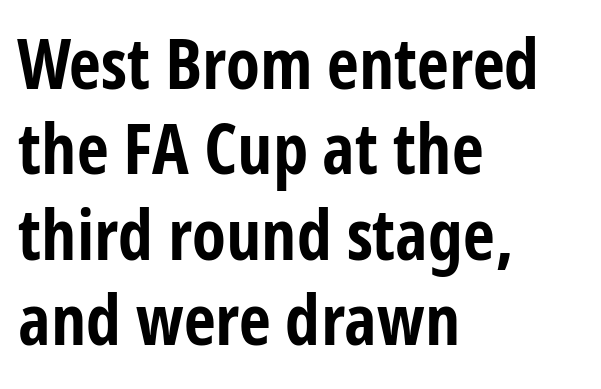
{"serif": "no", "italic": "no", "bold": "yes", "weight": "bold", "width": "condensed", "stroke_contrast": "low", "x_height": "medium", "monospaced": "no", "underline": "no", "align": "left", "line_spacing_ratio": 1.22, "letter_spacing": "normal", "letter_spacing_em": 0.0, "glyph_px": 70}
